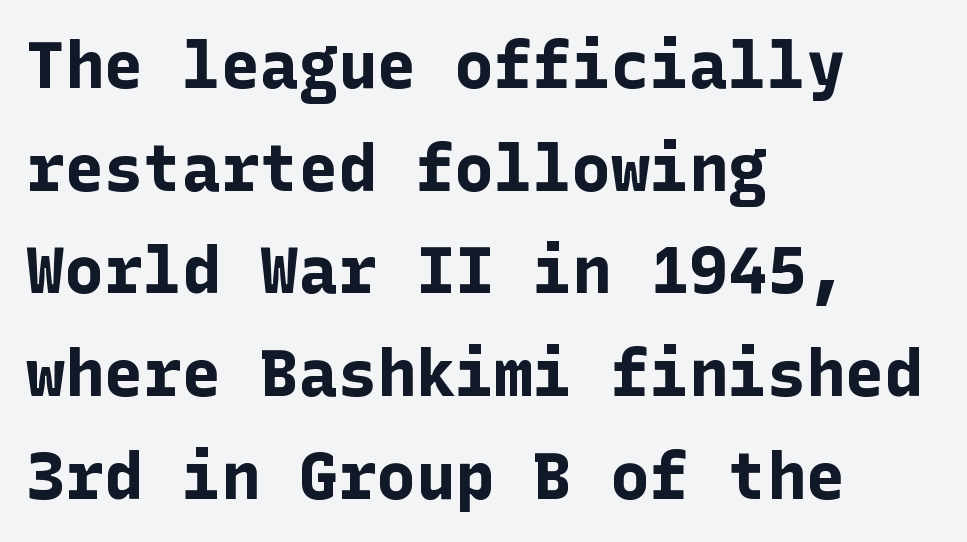
The image shows 65 px bold sans-serif type, upright; set left-aligned, normal line spacing (1.58x), normal letter spacing, not underlined; low stroke contrast and a medium x-height.
